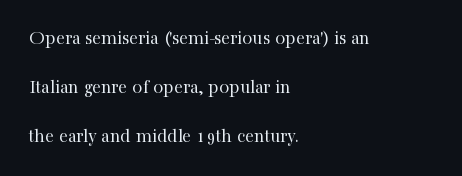
No chunkiness to these letters — they're not bold. Left-aligned paragraph, ragged on the right. The string is rendered with underlining switched off. Honestly, the letter spacing is just normal — you wouldn't notice it.
